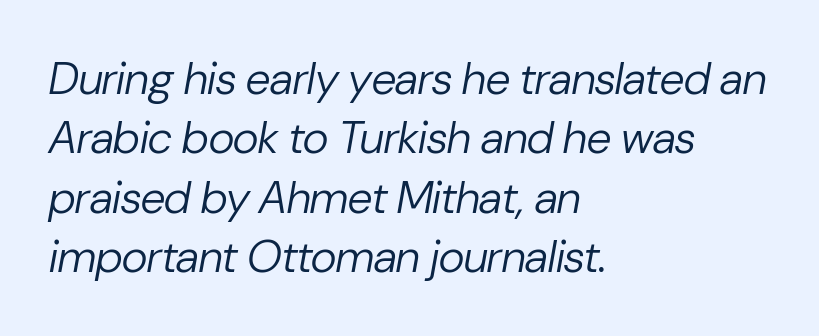
The image shows 45 px regular-weight type, italic (leaning right); set left-aligned, normal line spacing (1.32x), normal letter spacing, not underlined; low stroke contrast and a medium x-height.
